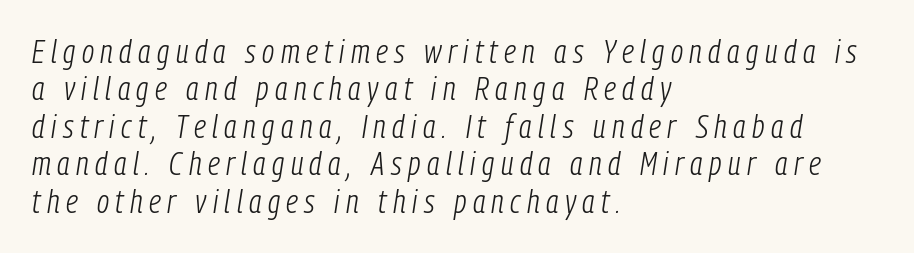
Q: Is the text bold? A: No.
Q: Is the text italic (slanted)? A: Yes, it leans right by about 9 degrees.
Q: Is the text underlined? A: No.
Q: How is the paragraph aligned? A: Left-aligned.
Q: Is the spacing between letters normal or unusually wide? A: Unusually wide.
Q: Width (condensed, normal, or wide)? A: Condensed.
Q: Stroke contrast? A: Low.
Q: x-height? A: Medium.
Q: Monospaced? A: No.
